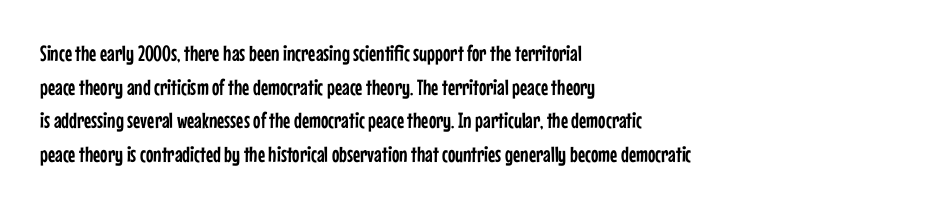
Q: Is the text italic (slanted)? A: No, it is upright.
Q: Is the text underlined? A: No.
Q: How is the paragraph aligned? A: Left-aligned.
Q: Is the spacing between letters normal or unusually wide? A: Normal.
Q: Is the spacing between lines tight, normal or loose? A: Normal.
